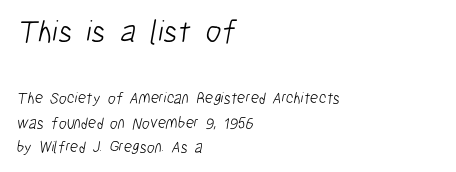
Q: Is the text bold? A: No.
Q: Is the typeface a serif or a sans-serif typeface? A: Sans-serif.
Q: Is the text underlined? A: No.
Q: How is the paragraph aligned? A: Left-aligned.
Q: Is the spacing between letters normal or unusually wide? A: Normal.
Q: Is the spacing between lines tight, normal or loose? A: Normal.
Q: Which block of text is set in a larger size, the first (top) or the second (bottom)? A: The first (top) one.
Q: Width (condensed, normal, or wide)? A: Condensed.
Q: Stroke contrast? A: Low.
Q: x-height? A: Medium.
Q: Monospaced? A: No.
